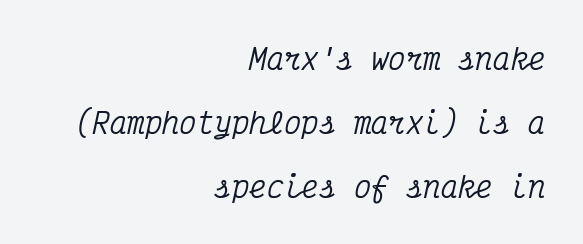
The image shows 29 px condensed serif type, italic (leaning right), monospaced; set right-aligned, loose line spacing (2.2x), normal letter spacing, not underlined; medium stroke contrast and a medium x-height.
